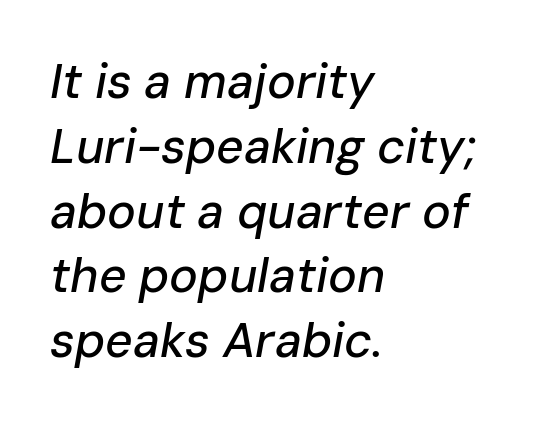
The area under the type is left untouched. Compared with a centered layout, this one pins lines to the left instead. Designer's note — italics engaged. Tracking value appears to be zero — textbook default spacing. Notice how descenders clear the ascenders below comfortably — that's standard leading.
